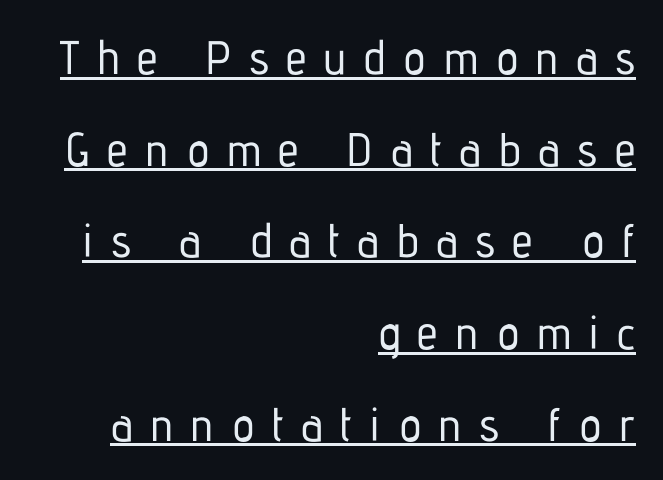
The image shows 47 px condensed sans-serif type, upright; set right-aligned, loose line spacing (1.95x), unusually wide letter spacing (+0.37 em), underlined; low stroke contrast and a medium x-height.
